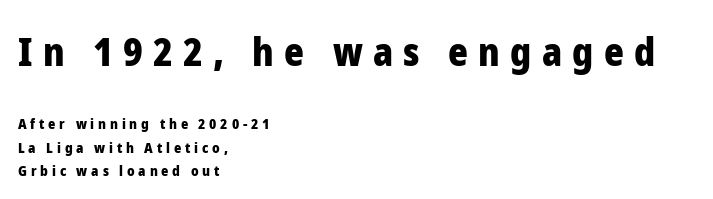
If you squint, the top block still reads clearly — it's the larger of the two. Its strokes are broad and dark, the hallmark of bold type. You could not count columns in this text — the font is proportionally spaced. Here the glyphs are tracked loosely, breaking word shapes into spaced letters. These lines are composed in type without serifs. The specimen reads as upright at a glance.
